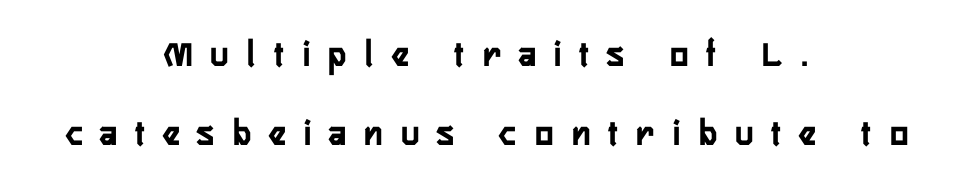
Q: Is the text italic (slanted)? A: No, it is upright.
Q: Is the typeface a serif or a sans-serif typeface? A: Sans-serif.
Q: Is the text underlined? A: No.
Q: How is the paragraph aligned? A: Centered.
Q: Is the spacing between letters normal or unusually wide? A: Unusually wide.
Q: Is the spacing between lines tight, normal or loose? A: Loose.
Q: Width (condensed, normal, or wide)? A: Condensed.
Q: Stroke contrast? A: Low.
Q: x-height? A: Medium.
Q: Monospaced? A: No.
